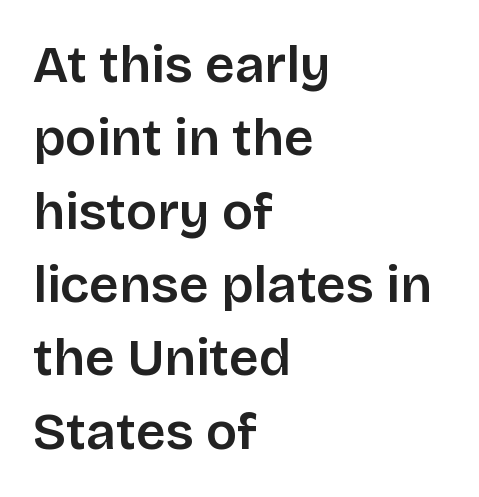
Q: Is the text italic (slanted)? A: No, it is upright.
Q: Is the typeface a serif or a sans-serif typeface? A: Sans-serif.
Q: Is the text underlined? A: No.
Q: How is the paragraph aligned? A: Left-aligned.
Q: Is the spacing between letters normal or unusually wide? A: Normal.
Q: Is the spacing between lines tight, normal or loose? A: Normal.
Q: Width (condensed, normal, or wide)? A: Normal.
Q: Stroke contrast? A: Low.
Q: x-height? A: Large.
Q: Monospaced? A: No.
